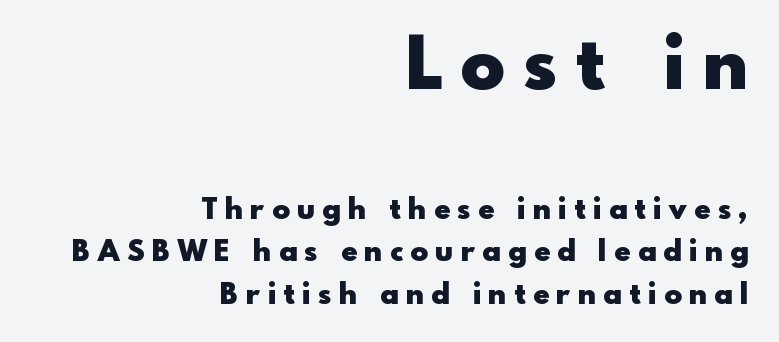
The image shows 73 px heavy sans-serif type, upright; set right-aligned, normal line spacing (1.46x), unusually wide letter spacing (+0.27 em), not underlined; the first (top) block is 2.52x larger; a small x-height.
